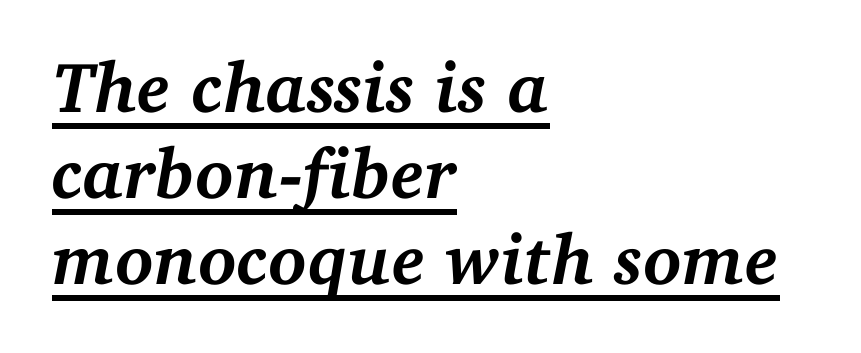
Style check: oblique. The line texture is even and compact thanks to regular tracking. The string is rendered with underlining switched on. Examine the stroke ends and you'll spot serifs.
